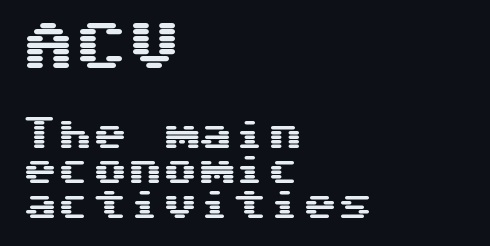
Q: Is the text italic (slanted)? A: No, it is upright.
Q: Is the typeface a serif or a sans-serif typeface? A: Sans-serif.
Q: Is the text underlined? A: No.
Q: How is the paragraph aligned? A: Left-aligned.
Q: Is the spacing between letters normal or unusually wide? A: Normal.
Q: Is the spacing between lines tight, normal or loose? A: Tight.
Q: Which block of text is set in a larger size, the first (top) or the second (bottom)? A: The first (top) one.
Q: Width (condensed, normal, or wide)? A: Wide.
Q: Stroke contrast? A: Medium.
Q: x-height? A: Medium.
Q: Monospaced? A: Yes.
